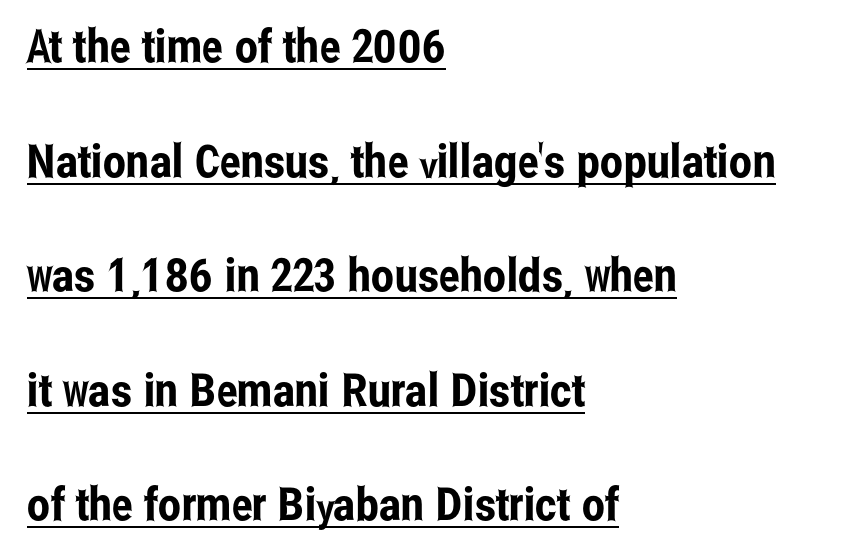
Q: Is the text italic (slanted)? A: No, it is upright.
Q: Is the typeface a serif or a sans-serif typeface? A: Sans-serif.
Q: Is the text underlined? A: Yes.
Q: How is the paragraph aligned? A: Left-aligned.
Q: Is the spacing between letters normal or unusually wide? A: Normal.
Q: Is the spacing between lines tight, normal or loose? A: Loose.
Q: Width (condensed, normal, or wide)? A: Condensed.
Q: Stroke contrast? A: Low.
Q: x-height? A: Medium.
Q: Monospaced? A: No.
